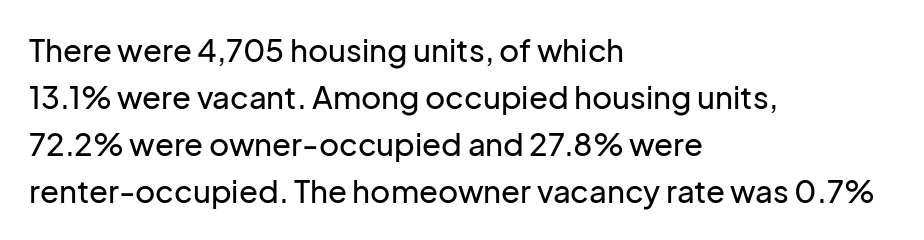
Notice how the stems are strictly vertical — no italics here. Nope, no serifs anywhere on these letters. The rows are spaced the way most documents space them. Glyph-to-glyph distance matches everyday printed text. The face used here is proportionally spaced, like ordinary book or web type.
